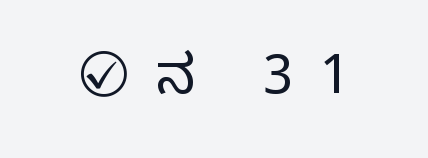
{"serif": "no", "italic": "no", "bold": "no", "weight": "light", "width": "normal", "stroke_contrast": "low", "x_height": "medium", "monospaced": "no", "underline": "no", "letter_spacing": "wide", "letter_spacing_em": 0.49, "glyph_px": 55}
